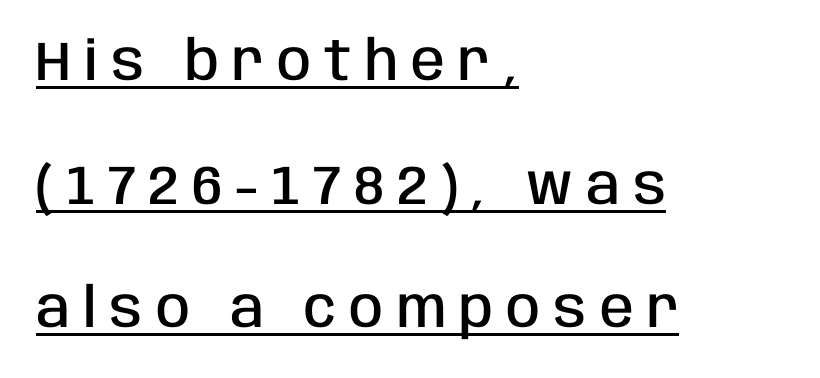
The line-height multiplier appears high, well above default. These lines are set flush left with a ragged right edge. The face used here is rendered with a markedly widened letterfit. You could not count columns in this text — the font is proportionally spaced. Ascenders rise straight up at ninety degrees.
